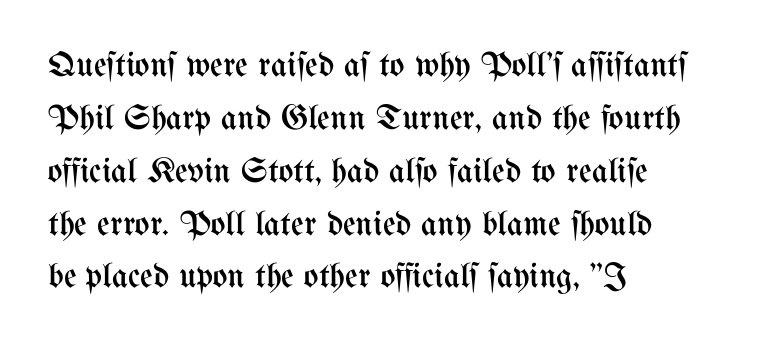
The image shows 35 px regular-weight, condensed type, upright; set left-aligned, normal line spacing (1.51x), normal letter spacing, not underlined; medium stroke contrast and a medium x-height.
